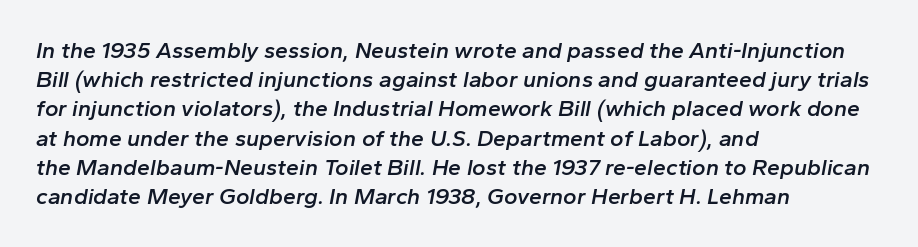
{"italic": "yes", "lean": "right", "slant_degrees": 10, "bold": "semi", "underline": "no", "align": "left", "line_spacing": "normal", "line_spacing_ratio": 1.27, "letter_spacing": "normal", "letter_spacing_em": 0.0, "glyph_px": 23}
